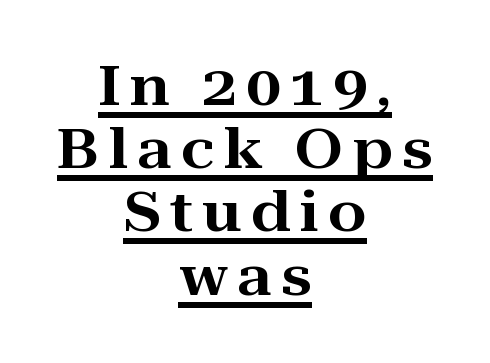
This sample has the flowing, uneven cadence of proportional lettering. The type family on display is of the serif kind. Layout note: lines centered. Tall strokes in this sample are plumb rather than angled.
